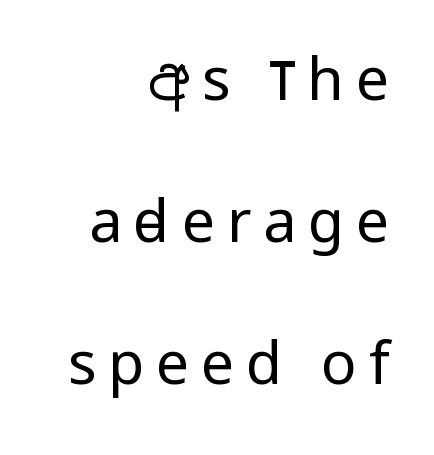
Q: Is the text bold? A: No.
Q: Is the text italic (slanted)? A: No, it is upright.
Q: Is the typeface a serif or a sans-serif typeface? A: Sans-serif.
Q: Is the text underlined? A: No.
Q: How is the paragraph aligned? A: Right-aligned.
Q: Is the spacing between letters normal or unusually wide? A: Unusually wide.
Q: Is the spacing between lines tight, normal or loose? A: Loose.
Q: Width (condensed, normal, or wide)? A: Condensed.
Q: Stroke contrast? A: Low.
Q: x-height? A: Large.
Q: Monospaced? A: No.
